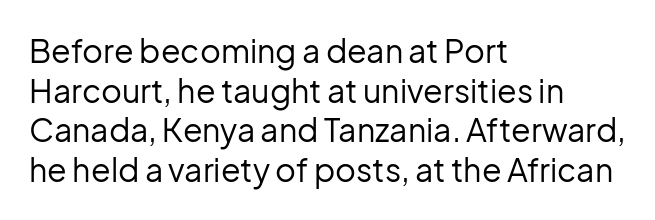
{"serif": "no", "italic": "no", "bold": "no", "weight": "regular", "width": "normal", "stroke_contrast": "low", "x_height": "medium", "monospaced": "no", "underline": "no", "align": "left", "line_spacing_ratio": 1.24, "letter_spacing": "normal", "letter_spacing_em": 0.0, "glyph_px": 32}
